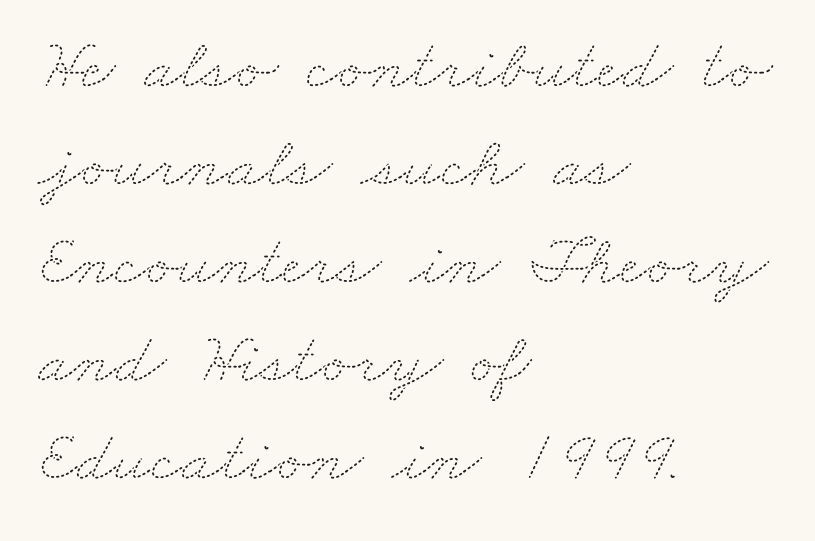
{"bold": "no", "weight": "thin", "width": "wide", "stroke_contrast": "medium", "x_height": "small", "monospaced": "no", "underline": "no", "align": "left", "line_spacing": "normal", "line_spacing_ratio": 1.36, "letter_spacing": "normal", "letter_spacing_em": 0.0, "glyph_px": 72}
